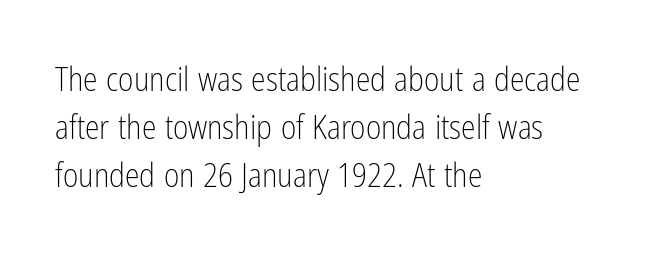
The typeface chosen for these lines omits serifs. Every stem runs plumb, perpendicular to the baseline. Which margin do the lines hug? The left one — the right edge is uneven. Underlining? Definitely not there. Summary of weight: not heavy and not bold.
